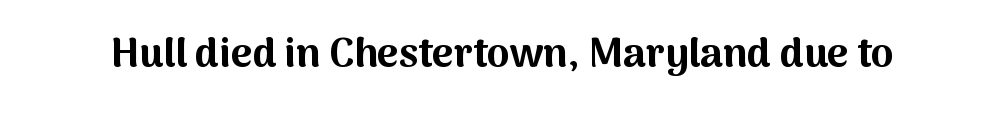
Its strokes are broad and dark, the hallmark of bold type. Proportional: the letters do not fall into vertical columns. Are there feet on the stems? There aren't — it's a sans. Descenders hang freely into open space. Quick note: not italic, upright. The type is set solid horizontally, with unmodified tracking.
